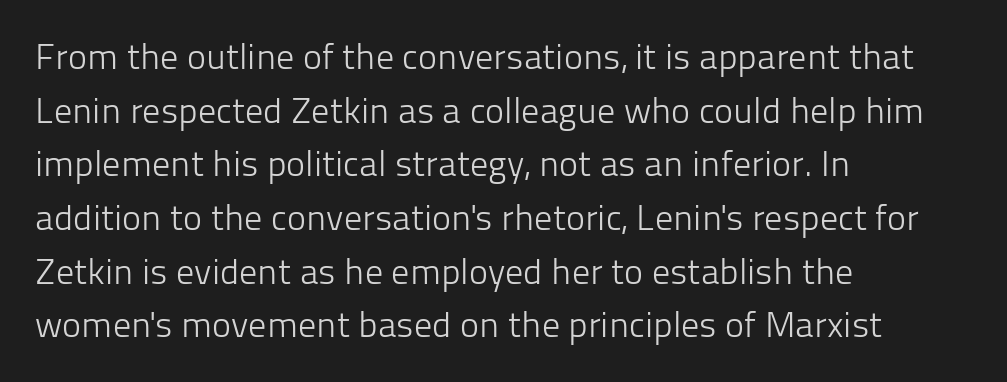
The image shows 36 px light sans-serif type, upright; set left-aligned, normal line spacing (1.49x), normal letter spacing, not underlined; low stroke contrast and a medium x-height.
